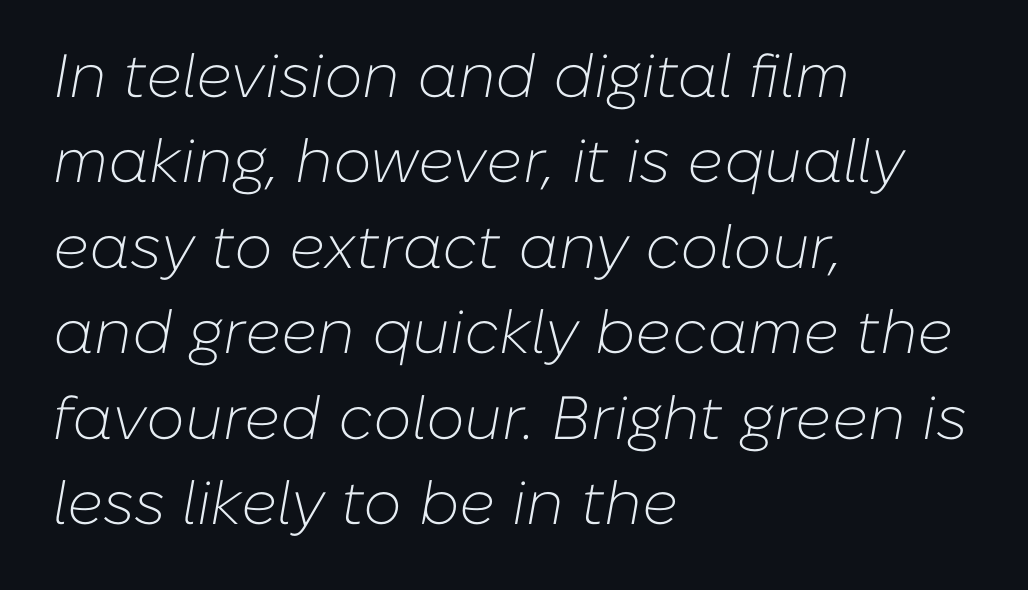
The image shows 61 px light type, italic (leaning right); set left-aligned, normal line spacing (1.4x), normal letter spacing, not underlined; low stroke contrast and a medium x-height.
